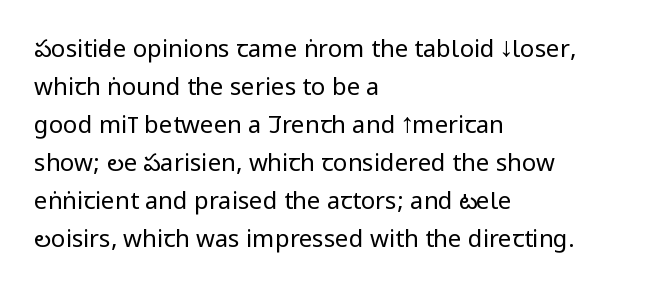
Caption: standard tracking, unaltered. How would I describe the line gaps? Plain and ordinary. Notice how the stems are strictly vertical — no italics here. The typeface has the unassuming heft of standard copy or less. The lines are quadded left.
